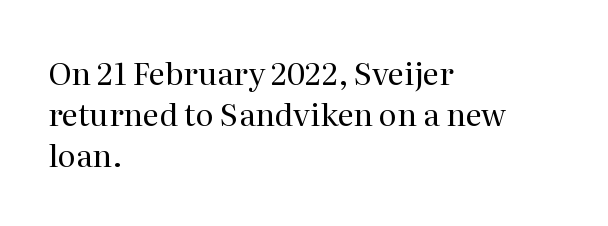
Q: Is the text bold? A: No.
Q: Is the text italic (slanted)? A: No, it is upright.
Q: Is the typeface a serif or a sans-serif typeface? A: Serif.
Q: Is the text underlined? A: No.
Q: How is the paragraph aligned? A: Left-aligned.
Q: Is the spacing between letters normal or unusually wide? A: Normal.
Q: Is the spacing between lines tight, normal or loose? A: Normal.
Q: Width (condensed, normal, or wide)? A: Normal.
Q: Stroke contrast? A: Medium.
Q: x-height? A: Medium.
Q: Monospaced? A: No.
